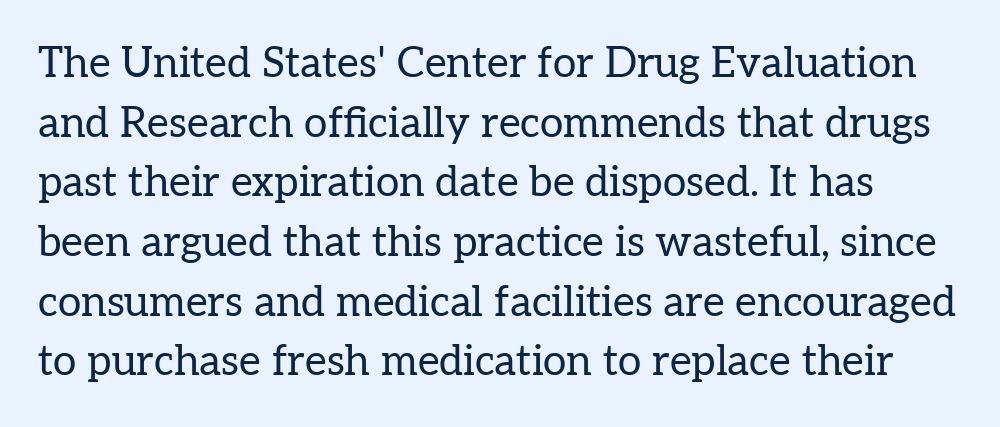
{"serif": "yes", "italic": "no", "bold": "no", "weight": "regular", "width": "normal", "stroke_contrast": "low", "x_height": "medium", "monospaced": "no", "underline": "no", "line_spacing": "normal", "line_spacing_ratio": 1.42, "letter_spacing": "normal", "letter_spacing_em": 0.0, "glyph_px": 42}
